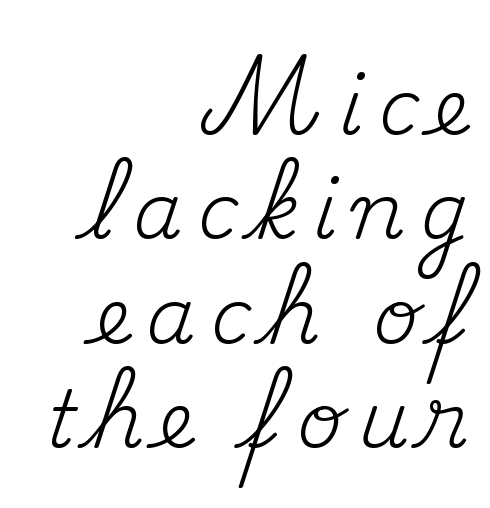
{"serif": "yes", "bold": "no", "weight": "regular", "width": "normal", "stroke_contrast": "medium", "x_height": "small", "monospaced": "no", "underline": "no", "align": "right", "line_spacing": "normal", "line_spacing_ratio": 1.32, "glyph_px": 79}
